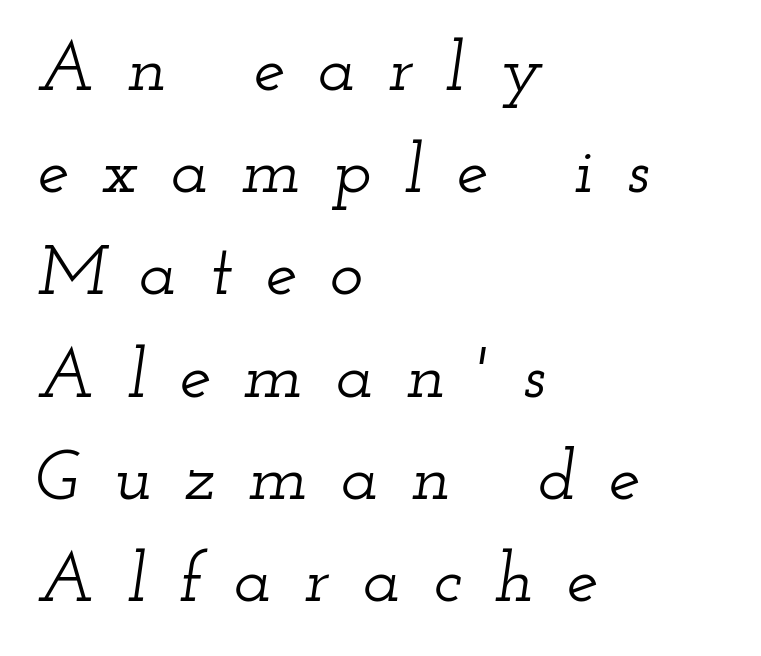
The letters advance in unequal steps, a hallmark of proportional type. The setting favours the left margin, as ordinary paragraphs usually do. Regarding serifs, this sample has them. Does the leading feel generous? No, just average.
